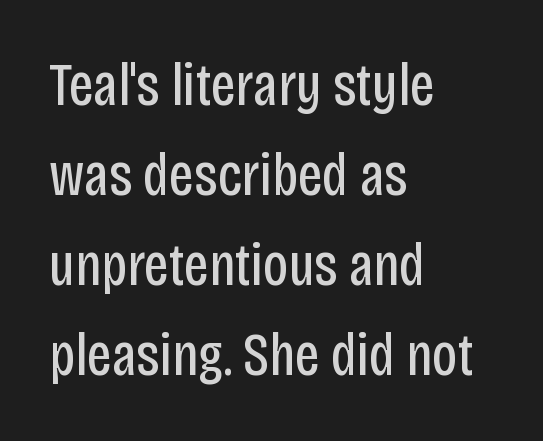
Q: Is the text bold? A: No.
Q: Is the text italic (slanted)? A: No, it is upright.
Q: Is the typeface a serif or a sans-serif typeface? A: Sans-serif.
Q: Is the text underlined? A: No.
Q: How is the paragraph aligned? A: Left-aligned.
Q: Is the spacing between letters normal or unusually wide? A: Normal.
Q: Is the spacing between lines tight, normal or loose? A: Normal.
Q: Width (condensed, normal, or wide)? A: Condensed.
Q: Stroke contrast? A: Low.
Q: x-height? A: Large.
Q: Monospaced? A: No.
